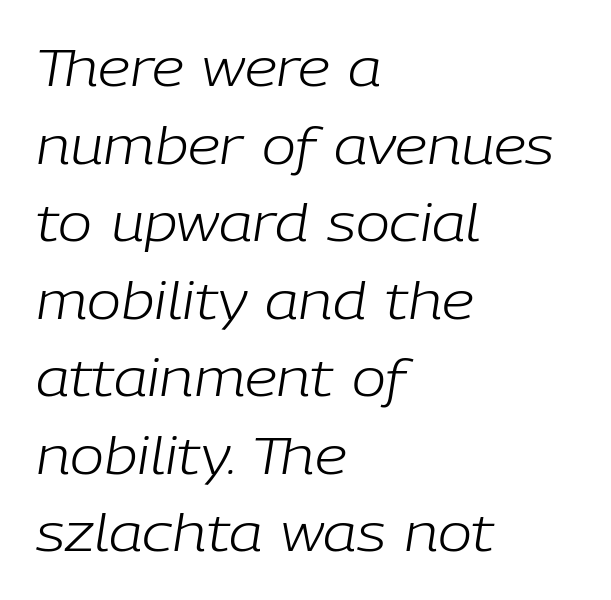
The whole block is typeset with a tilt. Between one letter and the next there's only the usual sliver of space. A typesetter would call this leading conventional body-copy spacing. Letters rest on an invisible, unmarked baseline.
